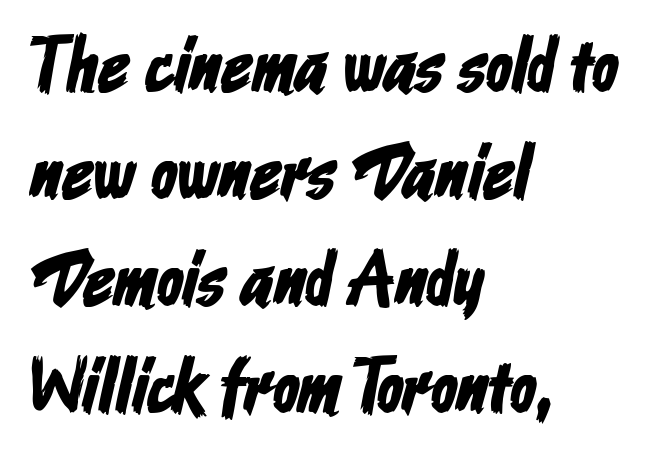
{"serif": "no", "width": "condensed", "stroke_contrast": "low", "x_height": "medium", "monospaced": "no", "underline": "no", "align": "left", "line_spacing": "normal", "line_spacing_ratio": 1.39, "letter_spacing": "normal", "letter_spacing_em": 0.0, "glyph_px": 77}
